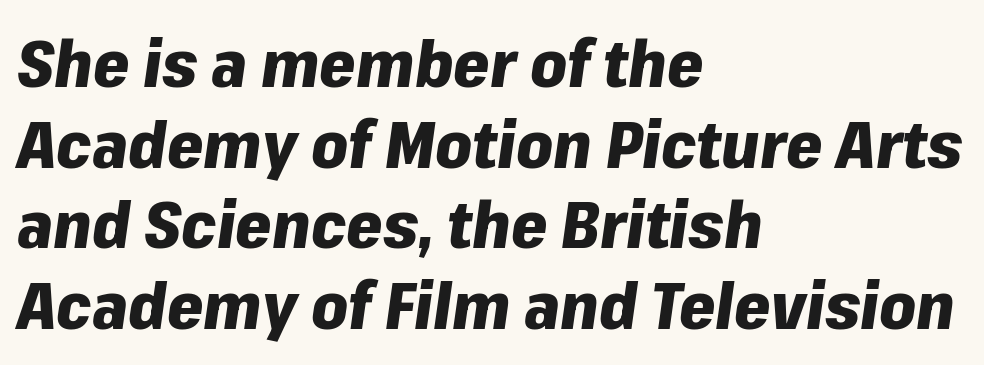
{"italic": "yes", "lean": "right", "slant_degrees": 8, "bold": "yes", "weight": "heavy", "width": "normal", "stroke_contrast": "low", "x_height": "medium", "monospaced": "no", "underline": "no", "align": "left", "line_spacing_ratio": 1.24, "letter_spacing": "normal", "letter_spacing_em": 0.0, "glyph_px": 65}
